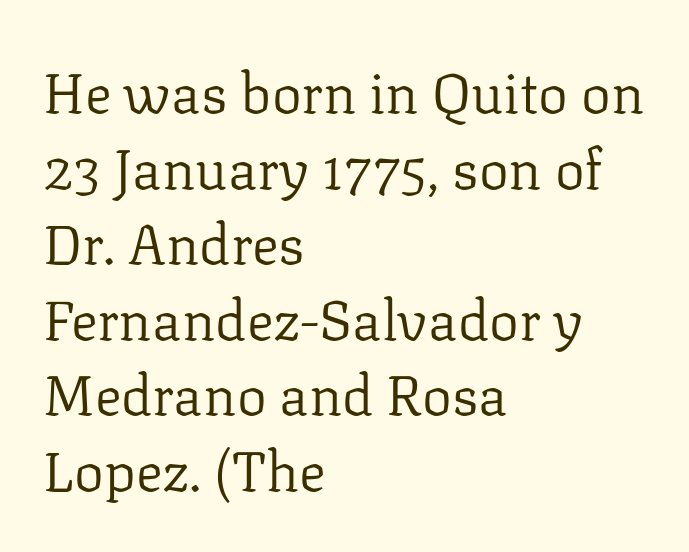
Q: Is the text bold? A: No.
Q: Is the text italic (slanted)? A: No, it is upright.
Q: Is the typeface a serif or a sans-serif typeface? A: Serif.
Q: Is the text underlined? A: No.
Q: How is the paragraph aligned? A: Left-aligned.
Q: Is the spacing between letters normal or unusually wide? A: Normal.
Q: Is the spacing between lines tight, normal or loose? A: Normal.
Q: Width (condensed, normal, or wide)? A: Normal.
Q: Stroke contrast? A: Low.
Q: x-height? A: Medium.
Q: Monospaced? A: No.
